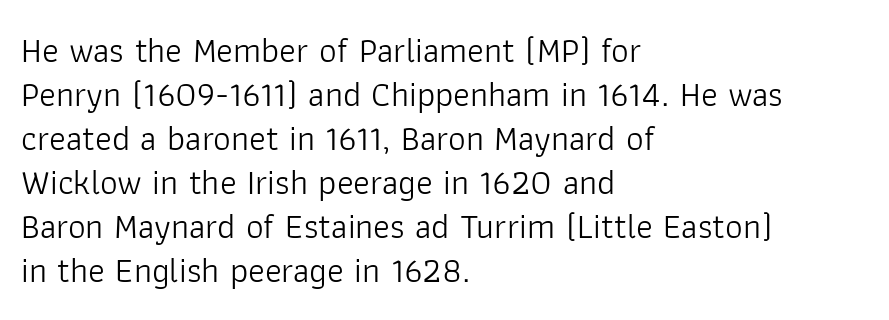
The image shows 35 px light sans-serif type, upright; set left-aligned, normal line spacing (1.26x), normal letter spacing, not underlined; low stroke contrast and a medium x-height.
